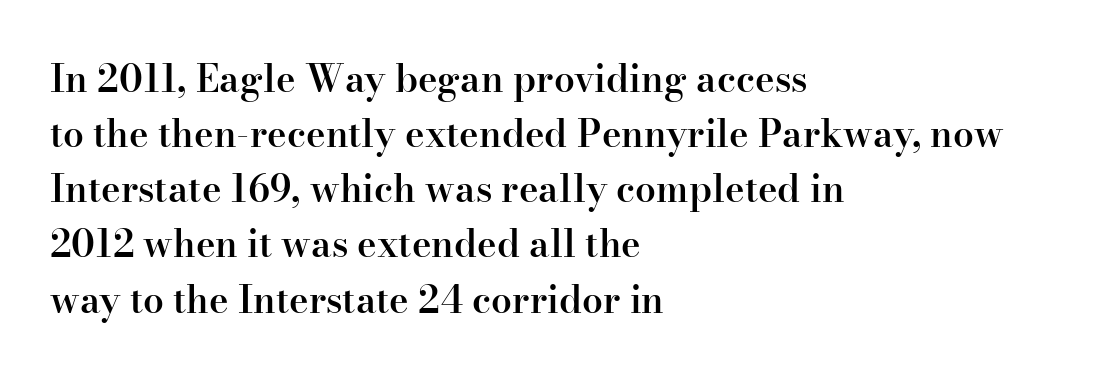
Q: Is the text bold? A: Semi-bold.
Q: Is the text italic (slanted)? A: No, it is upright.
Q: Is the typeface a serif or a sans-serif typeface? A: Serif.
Q: Is the text underlined? A: No.
Q: How is the paragraph aligned? A: Left-aligned.
Q: Is the spacing between letters normal or unusually wide? A: Normal.
Q: Is the spacing between lines tight, normal or loose? A: Normal.
Q: Width (condensed, normal, or wide)? A: Normal.
Q: Stroke contrast? A: High.
Q: x-height? A: Small.
Q: Monospaced? A: No.
